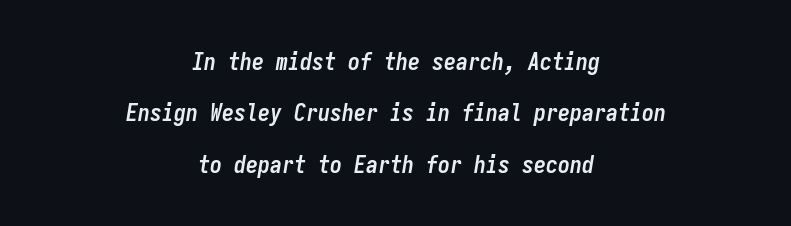
You can tell it's italic because the verticals aren't actually vertical. The space between consecutive lines is lavish. If you folded the block vertically in half, each line would mirror itself in length. Heft: maximum for text — a bold.
